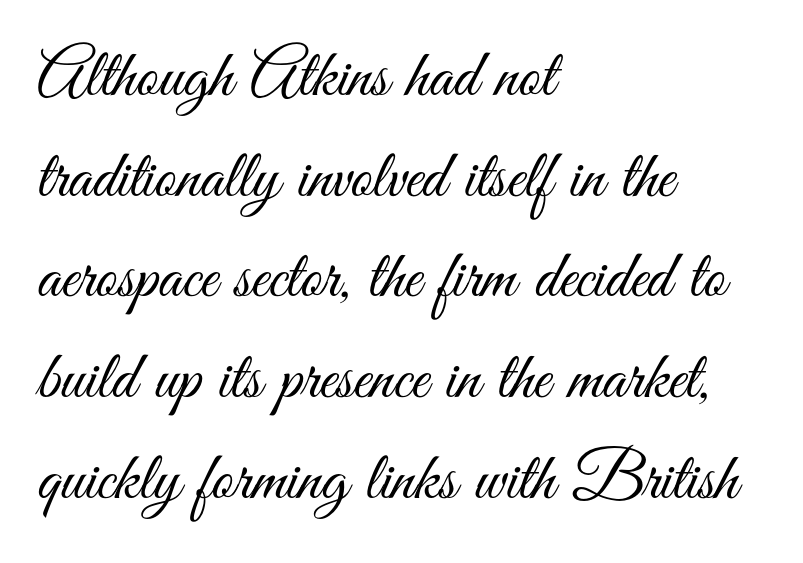
The image shows 68 px light, condensed sans-serif type; set left-aligned, normal line spacing (1.48x), normal letter spacing, not underlined; medium stroke contrast and a small x-height.
